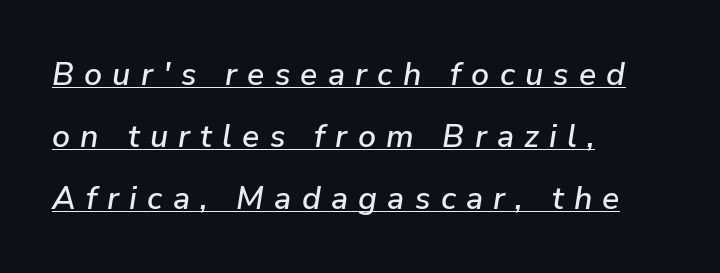
Students, note that the glyphs here are deliberately spaced far apart. The rendering uses natural spacing where letterforms have individual widths. Every word sits above its own underline. What's the leading like? Stretched, with rows far apart. Line beginnings align vertically; line endings do not. Looking at the ascenders, they clearly lean.
